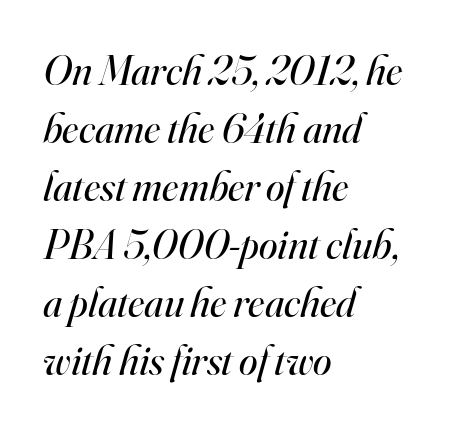
{"serif": "yes", "italic": "yes", "lean": "right", "slant_degrees": 16, "bold": "no", "weight": "regular", "width": "normal", "stroke_contrast": "high", "x_height": "small", "monospaced": "no", "underline": "no", "align": "left", "line_spacing": "normal", "line_spacing_ratio": 1.38, "letter_spacing": "normal", "letter_spacing_em": 0.0, "glyph_px": 42}
